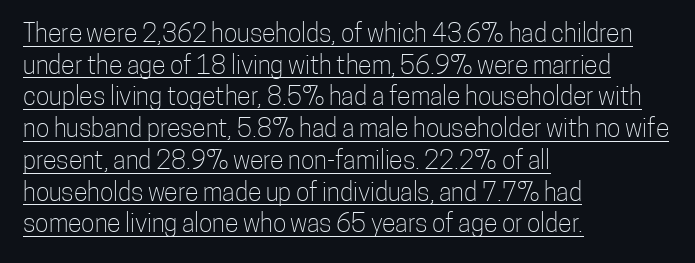
The image shows 25 px text type, upright; set left-aligned, normal line spacing (1.27x), normal letter spacing, underlined.
